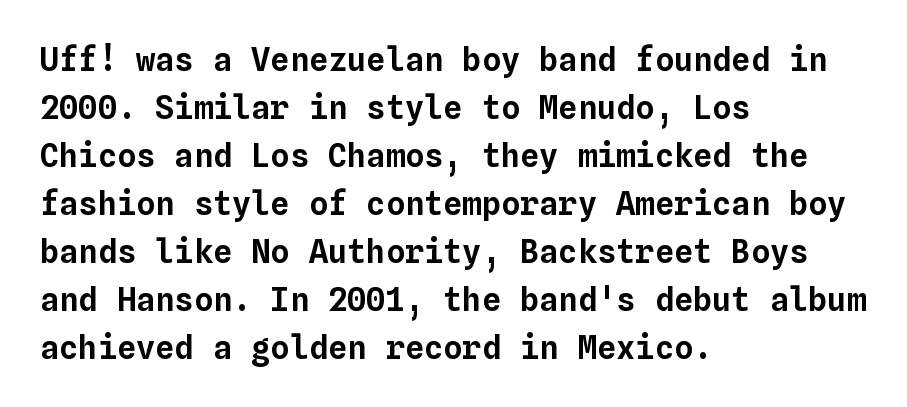
{"italic": "no", "width": "normal", "stroke_contrast": "low", "x_height": "medium", "monospaced": "yes", "underline": "no", "align": "left", "line_spacing": "normal", "line_spacing_ratio": 1.5, "letter_spacing": "normal", "letter_spacing_em": 0.0, "glyph_px": 32}
